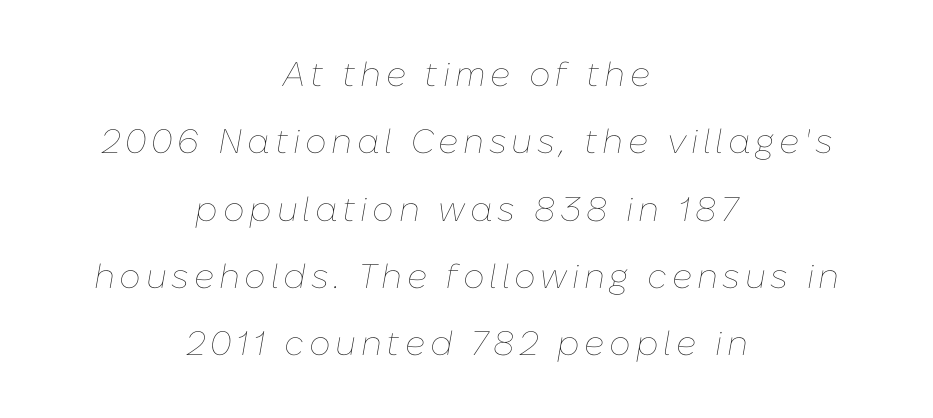
Q: Is the text bold? A: No.
Q: Is the text italic (slanted)? A: Yes, it leans right by about 10 degrees.
Q: Is the text underlined? A: No.
Q: How is the paragraph aligned? A: Centered.
Q: Is the spacing between lines tight, normal or loose? A: Loose.
Q: Width (condensed, normal, or wide)? A: Normal.
Q: Stroke contrast? A: Low.
Q: x-height? A: Medium.
Q: Monospaced? A: No.
